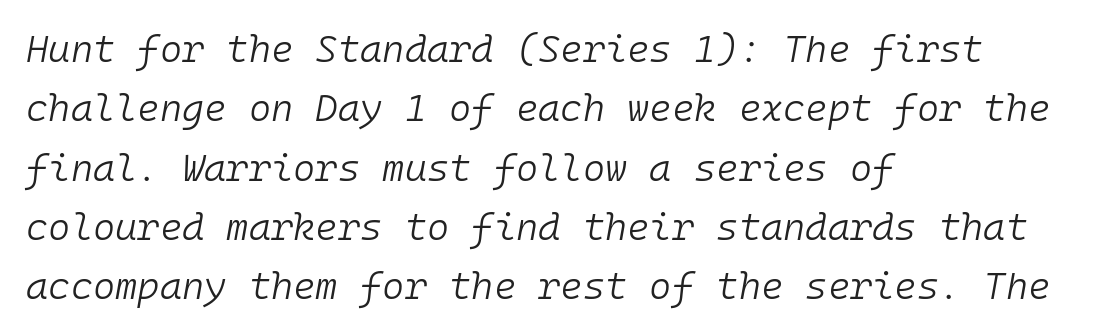
Q: Is the text bold? A: No.
Q: Is the text italic (slanted)? A: Yes, it leans right by about 10 degrees.
Q: Is the text underlined? A: No.
Q: How is the paragraph aligned? A: Left-aligned.
Q: Is the spacing between letters normal or unusually wide? A: Normal.
Q: Is the spacing between lines tight, normal or loose? A: Normal.
Q: Width (condensed, normal, or wide)? A: Normal.
Q: Stroke contrast? A: Low.
Q: x-height? A: Medium.
Q: Monospaced? A: Yes.
